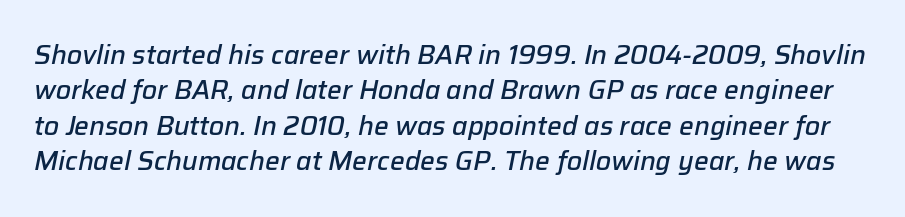
Q: Is the text bold? A: Semi-bold.
Q: Is the text italic (slanted)? A: Yes, it leans right by about 12 degrees.
Q: Is the text underlined? A: No.
Q: Is the spacing between letters normal or unusually wide? A: Normal.
Q: Is the spacing between lines tight, normal or loose? A: Normal.
